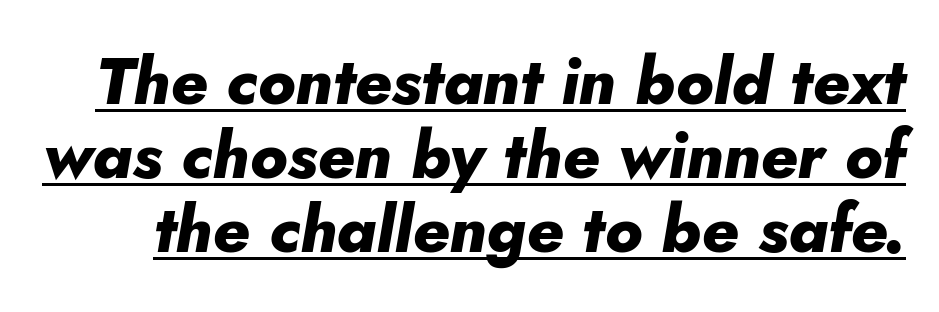
{"italic": "yes", "lean": "right", "slant_degrees": 10, "bold": "yes", "weight": "heavy", "width": "normal", "stroke_contrast": "low", "x_height": "small", "monospaced": "no", "underline": "yes", "line_spacing": "tight", "line_spacing_ratio": 1.14, "letter_spacing": "normal", "letter_spacing_em": 0.0, "glyph_px": 65}
